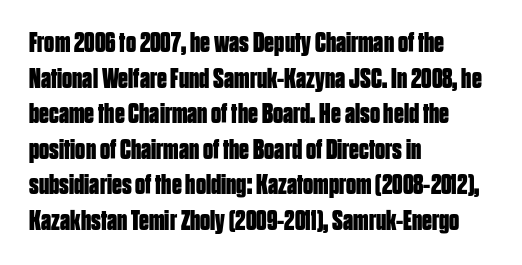
{"serif": "no", "italic": "no", "bold": "yes", "weight": "bold", "width": "condensed", "stroke_contrast": "low", "x_height": "large", "monospaced": "no", "underline": "no", "align": "left", "line_spacing": "normal", "line_spacing_ratio": 1.27, "letter_spacing": "normal", "letter_spacing_em": 0.0, "glyph_px": 28}
